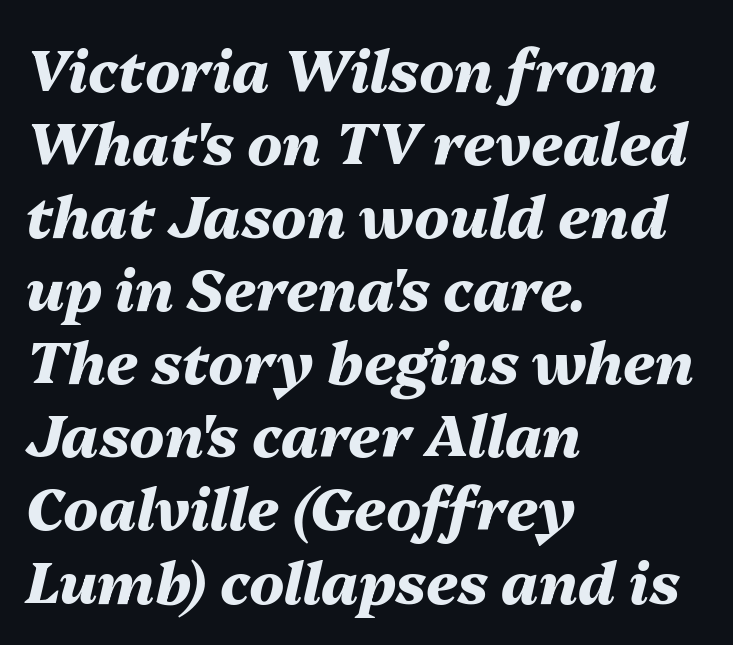
{"italic": "yes", "lean": "right", "slant_degrees": 13, "bold": "yes", "weight": "heavy", "width": "normal", "stroke_contrast": "medium", "x_height": "medium", "monospaced": "no", "underline": "no", "align": "left", "line_spacing": "normal", "line_spacing_ratio": 1.26, "letter_spacing": "normal", "letter_spacing_em": 0.0, "glyph_px": 58}
